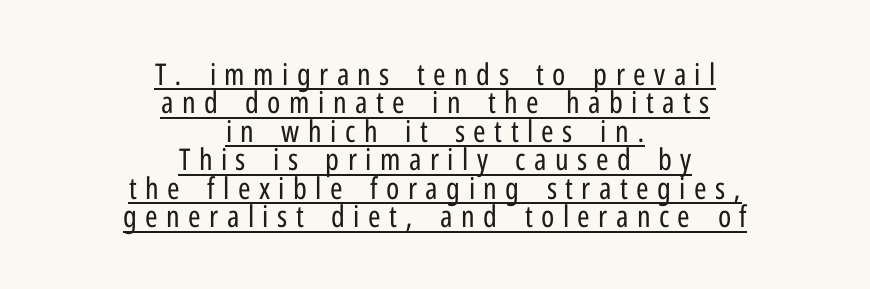
The image shows 30 px regular-weight, condensed sans-serif type, upright; set centered, tight line spacing (0.95x), unusually wide letter spacing (+0.28 em), underlined; low stroke contrast and a medium x-height.
